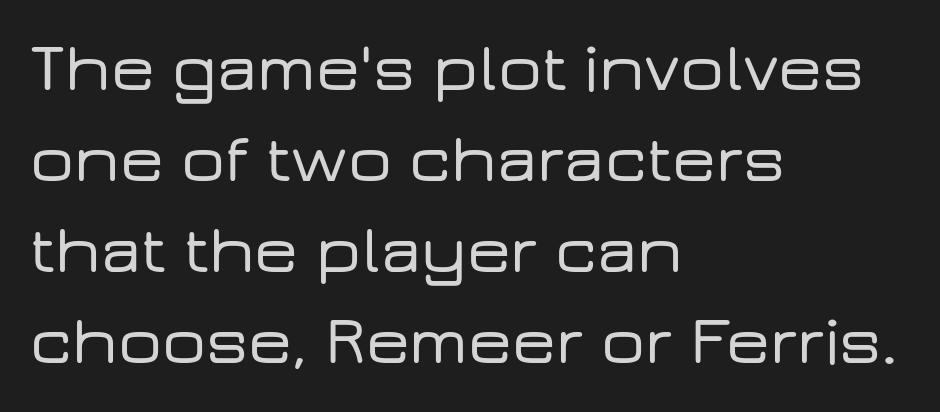
Q: Is the text italic (slanted)? A: No, it is upright.
Q: Is the typeface a serif or a sans-serif typeface? A: Sans-serif.
Q: Is the text underlined? A: No.
Q: How is the paragraph aligned? A: Left-aligned.
Q: Is the spacing between letters normal or unusually wide? A: Normal.
Q: Is the spacing between lines tight, normal or loose? A: Normal.
Q: Width (condensed, normal, or wide)? A: Wide.
Q: Stroke contrast? A: Low.
Q: x-height? A: Medium.
Q: Monospaced? A: No.
